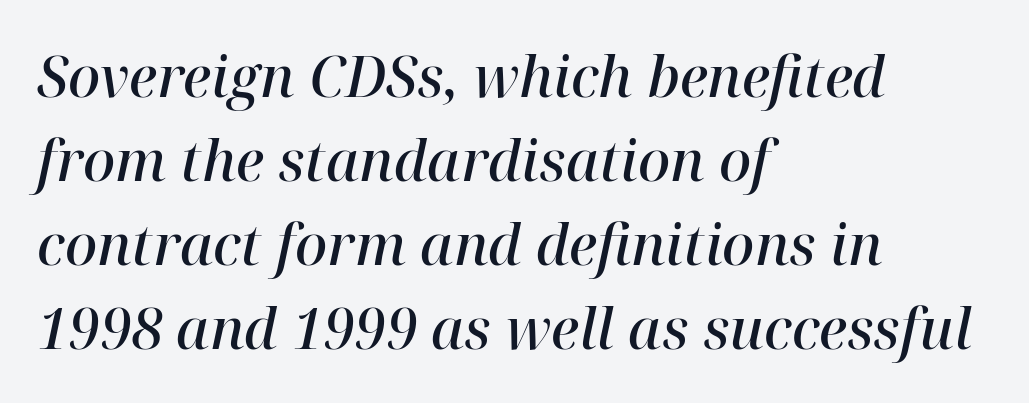
The image shows 56 px semibold serif type, italic (leaning right); set left-aligned, normal line spacing (1.5x), normal letter spacing, not underlined; high stroke contrast and a medium x-height.
